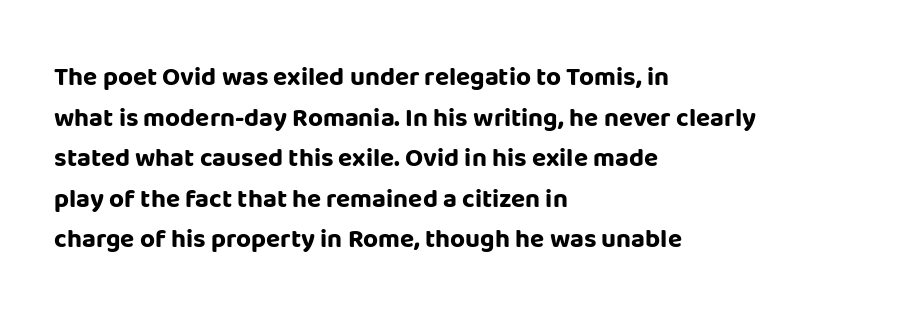
Students, note that the glyphs here touch the page at normal intervals. Lines of text with bare space underneath. Short and long lines alike share a common starting point at left. The font's upright variant was chosen for this text.
